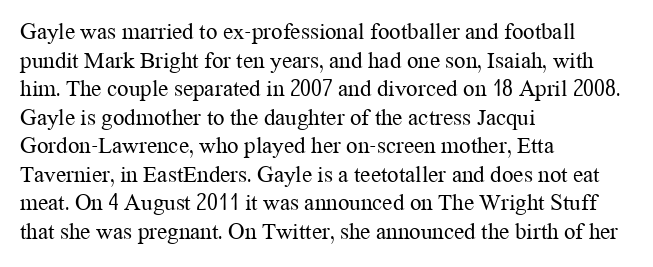
{"italic": "no", "bold": "no", "underline": "no", "align": "left", "line_spacing_ratio": 1.24, "letter_spacing": "normal", "letter_spacing_em": 0.0, "glyph_px": 23}
